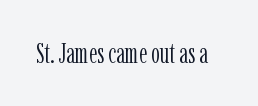
The zone under the glyphs is completely vacant. Ordinary non-slanted type is in use. This sample uses a serif face. The letterforms sit at book weight or below. This sample has the flowing, uneven cadence of proportional lettering.
